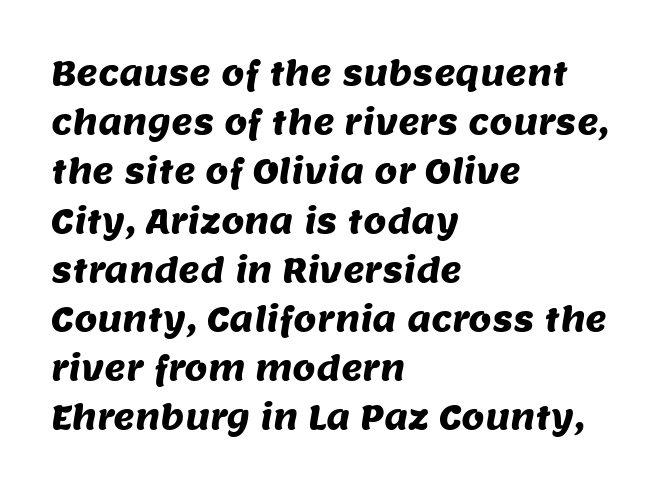
Q: Is the typeface a serif or a sans-serif typeface? A: Sans-serif.
Q: Is the text underlined? A: No.
Q: How is the paragraph aligned? A: Left-aligned.
Q: Is the spacing between letters normal or unusually wide? A: Normal.
Q: Is the spacing between lines tight, normal or loose? A: Normal.
Q: Width (condensed, normal, or wide)? A: Normal.
Q: Stroke contrast? A: Medium.
Q: x-height? A: Large.
Q: Monospaced? A: No.
